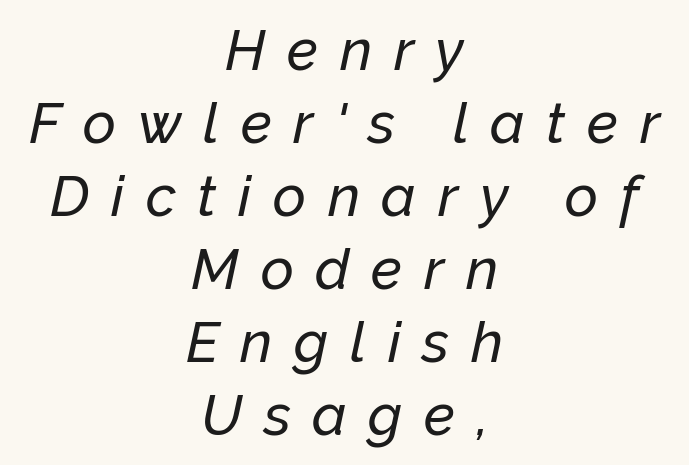
{"italic": "yes", "lean": "right", "slant_degrees": 12, "width": "normal", "stroke_contrast": "low", "x_height": "medium", "monospaced": "no", "underline": "no", "align": "center", "line_spacing": "normal", "line_spacing_ratio": 1.28, "letter_spacing": "wide", "letter_spacing_em": 0.38, "glyph_px": 57}
